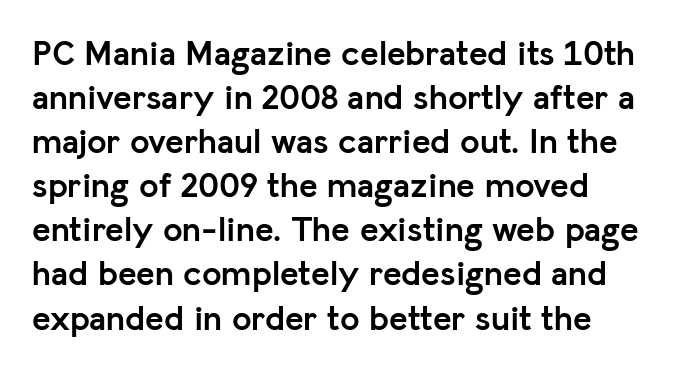
Set as a true bold cut, around the 700 mark. Posture: straight, roman, zero tilt. One glance says typical: line gaps are just what's usual. Here the designer chose a conventional face with non-uniform glyph widths.
